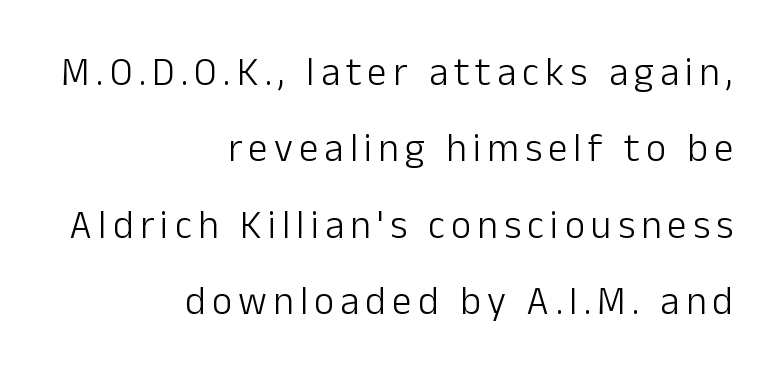
Q: Is the text bold? A: No.
Q: Is the text italic (slanted)? A: No, it is upright.
Q: Is the typeface a serif or a sans-serif typeface? A: Sans-serif.
Q: Is the text underlined? A: No.
Q: How is the paragraph aligned? A: Right-aligned.
Q: Is the spacing between lines tight, normal or loose? A: Loose.
Q: Width (condensed, normal, or wide)? A: Normal.
Q: Stroke contrast? A: Low.
Q: x-height? A: Medium.
Q: Monospaced? A: No.
